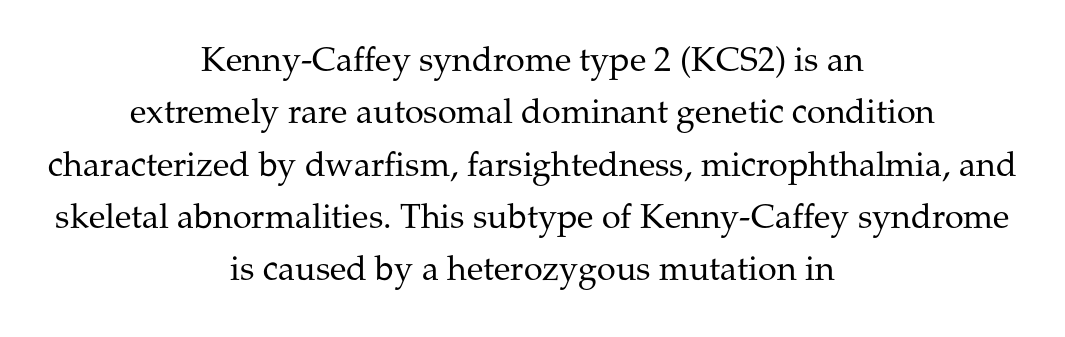
Normally led — the rows are evenly, conventionally spaced. This is the regular roman posture of the typeface. The lines in this sample share a center point and differ in where they start and stop. Counters stay open thanks to moderate or lighter strokes.
